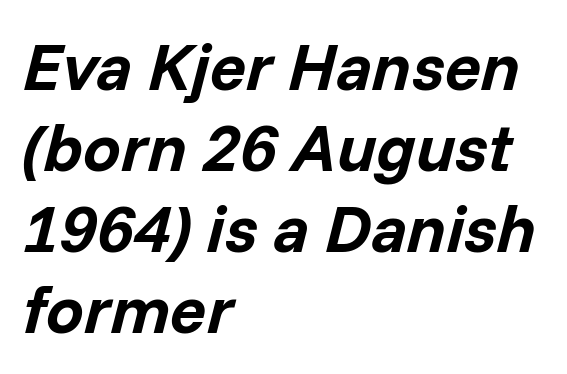
The image shows 67 px bold type, italic (leaning right); set left-aligned, line spacing 1.21x, normal letter spacing, not underlined; low stroke contrast and a medium x-height.
